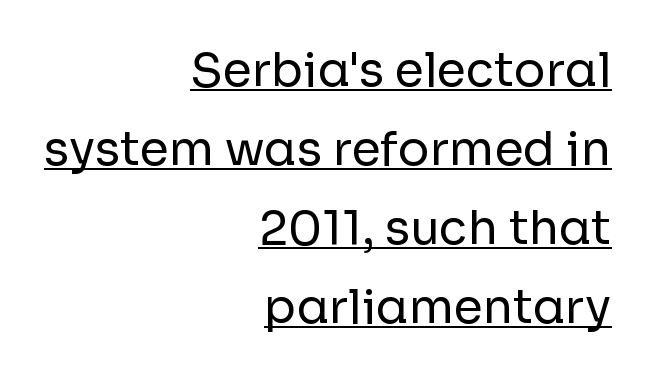
Q: Is the text bold? A: No.
Q: Is the text italic (slanted)? A: No, it is upright.
Q: Is the typeface a serif or a sans-serif typeface? A: Sans-serif.
Q: Is the text underlined? A: Yes.
Q: How is the paragraph aligned? A: Right-aligned.
Q: Is the spacing between letters normal or unusually wide? A: Normal.
Q: Is the spacing between lines tight, normal or loose? A: Normal.
Q: Width (condensed, normal, or wide)? A: Normal.
Q: Stroke contrast? A: Low.
Q: x-height? A: Medium.
Q: Monospaced? A: No.
